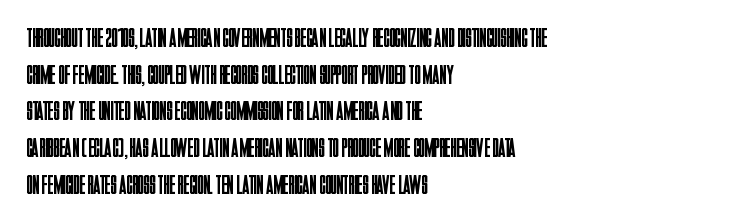
The image shows 27 px text type, upright; set left-aligned, normal line spacing (1.36x), normal letter spacing, not underlined.
